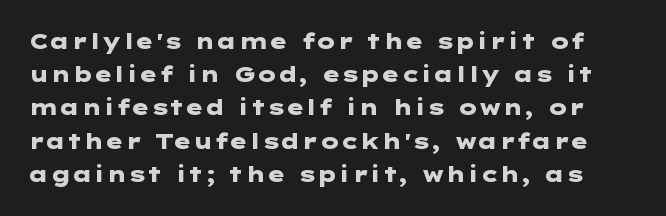
Q: Is the text bold? A: Yes.
Q: Is the text italic (slanted)? A: No, it is upright.
Q: Is the text underlined? A: No.
Q: Is the spacing between letters normal or unusually wide? A: Normal.
Q: Is the spacing between lines tight, normal or loose? A: Normal.
